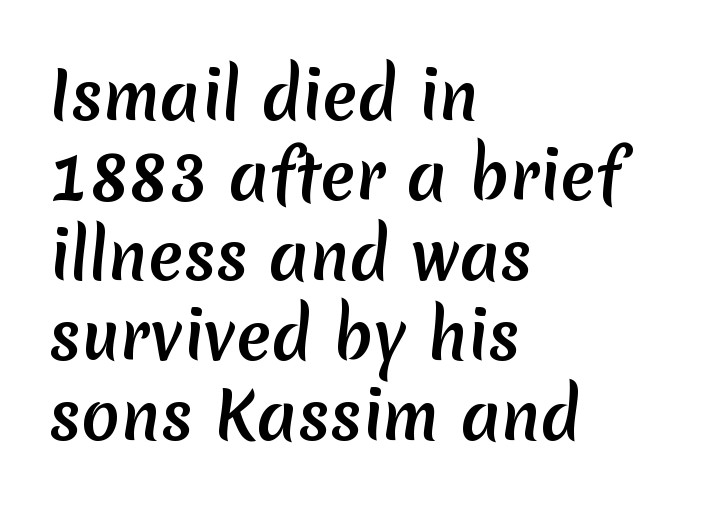
The image shows 64 px sans-serif type; set left-aligned, normal line spacing (1.25x), normal letter spacing, not underlined; medium stroke contrast and a medium x-height.
